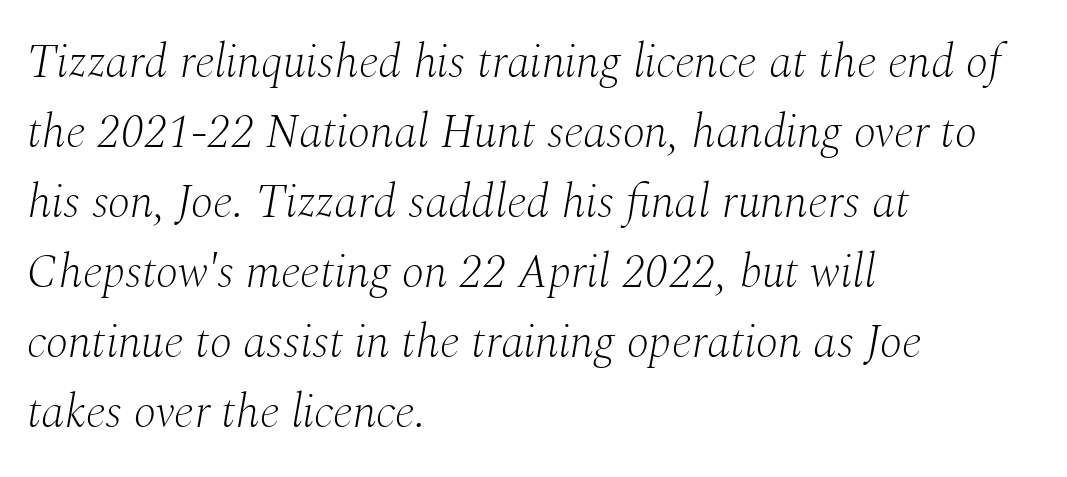
Q: Is the text bold? A: No.
Q: Is the text italic (slanted)? A: Yes, it leans right by about 10 degrees.
Q: Is the typeface a serif or a sans-serif typeface? A: Serif.
Q: Is the text underlined? A: No.
Q: How is the paragraph aligned? A: Left-aligned.
Q: Is the spacing between letters normal or unusually wide? A: Normal.
Q: Is the spacing between lines tight, normal or loose? A: Normal.
Q: Width (condensed, normal, or wide)? A: Normal.
Q: Stroke contrast? A: Medium.
Q: x-height? A: Medium.
Q: Monospaced? A: No.
